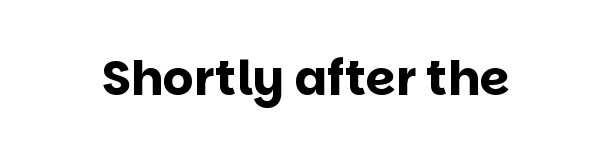
{"serif": "no", "italic": "no", "bold": "yes", "weight": "bold", "width": "normal", "stroke_contrast": "low", "x_height": "large", "monospaced": "no", "underline": "no", "letter_spacing": "normal", "letter_spacing_em": 0.0, "glyph_px": 48}
